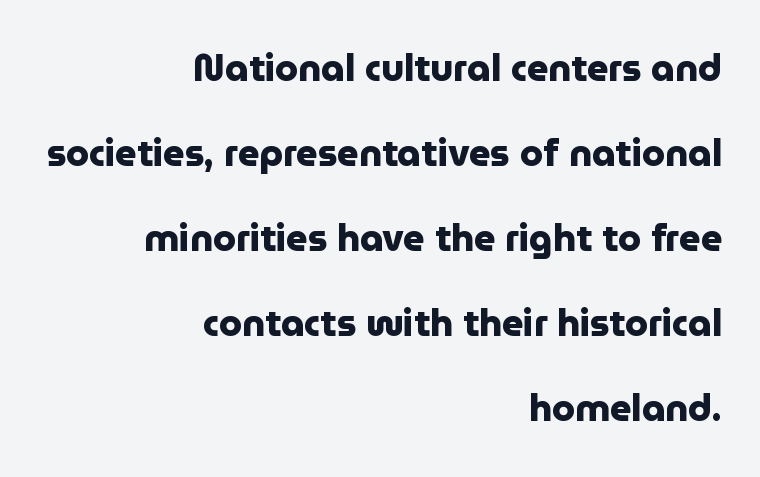
Q: Is the text bold? A: Yes.
Q: Is the text italic (slanted)? A: No, it is upright.
Q: Is the typeface a serif or a sans-serif typeface? A: Sans-serif.
Q: Is the text underlined? A: No.
Q: How is the paragraph aligned? A: Right-aligned.
Q: Is the spacing between letters normal or unusually wide? A: Normal.
Q: Is the spacing between lines tight, normal or loose? A: Loose.
Q: Width (condensed, normal, or wide)? A: Normal.
Q: Stroke contrast? A: Low.
Q: x-height? A: Medium.
Q: Monospaced? A: No.
